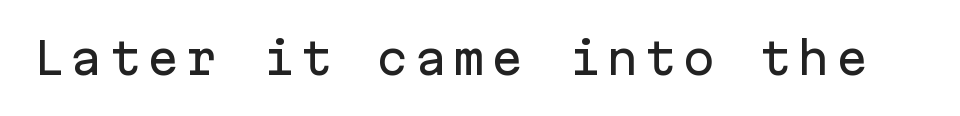
The image shows 43 px sans-serif type, upright, monospaced; set not underlined; low stroke contrast and a medium x-height.
